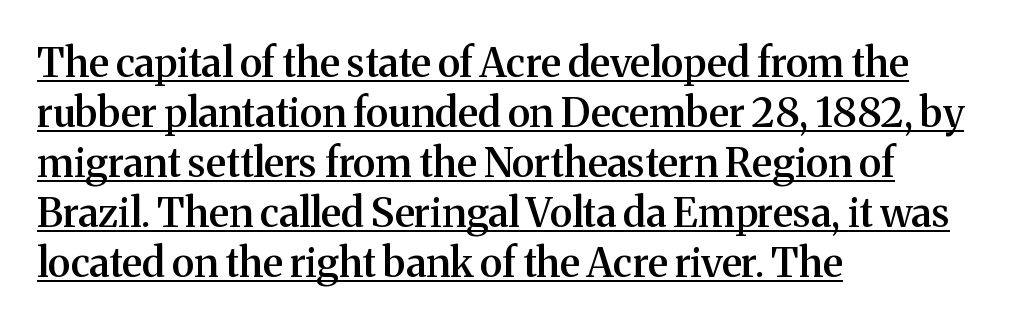
On the weight axis this lands at semibold, roughly 600. Alignment: flush left. A typesetter would call this proportional, since set widths differ per character. The sample's only ornament is a line tracing under the words.
